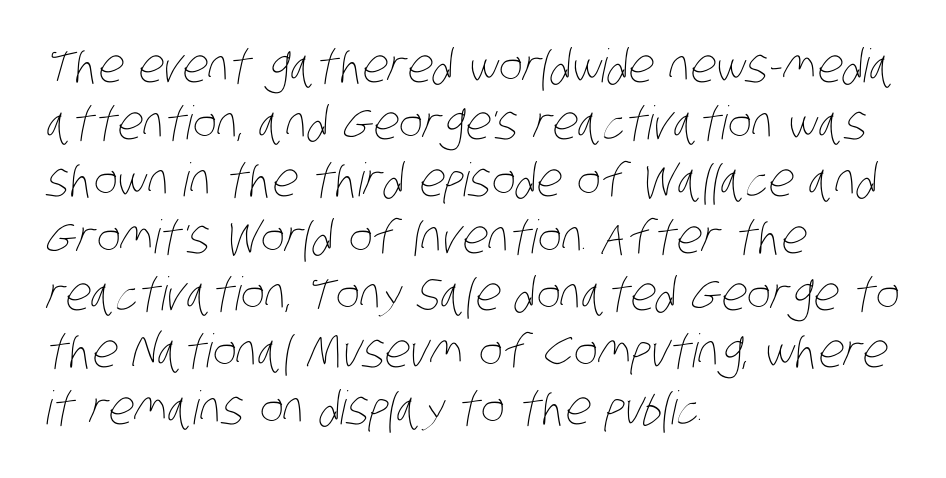
The image shows 46 px thin, condensed type; set left-aligned, line spacing 1.24x, normal letter spacing, not underlined; low stroke contrast and a large x-height.
